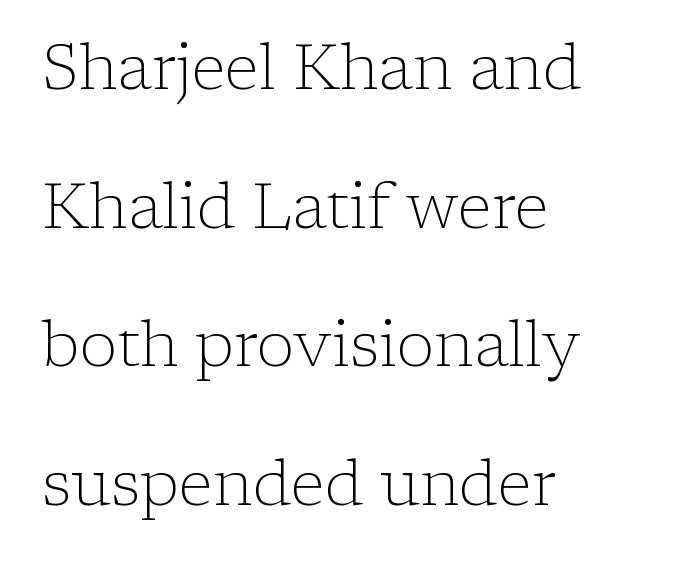
{"serif": "yes", "italic": "no", "bold": "no", "weight": "light", "width": "normal", "stroke_contrast": "low", "x_height": "medium", "monospaced": "no", "underline": "no", "align": "left", "line_spacing": "loose", "line_spacing_ratio": 2.2, "letter_spacing": "normal", "letter_spacing_em": 0.0, "glyph_px": 63}
